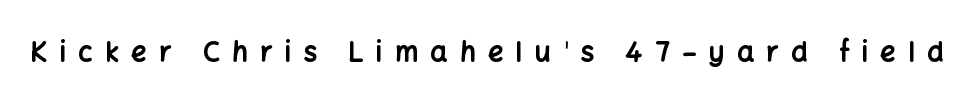
The image shows 27 px bold type, upright; set unusually wide letter spacing (+0.46 em), not underlined.
